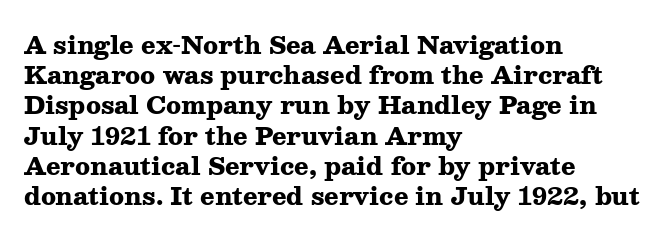
{"italic": "no", "bold": "yes", "underline": "no", "align": "left", "line_spacing": "normal", "line_spacing_ratio": 1.26, "letter_spacing": "normal", "letter_spacing_em": 0.0, "glyph_px": 24}
